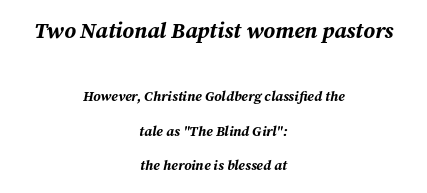
The image shows 22 px bold type, italic (leaning right); set centered, loose line spacing (2.45x), normal letter spacing, not underlined; the first (top) block is 1.57x larger.
